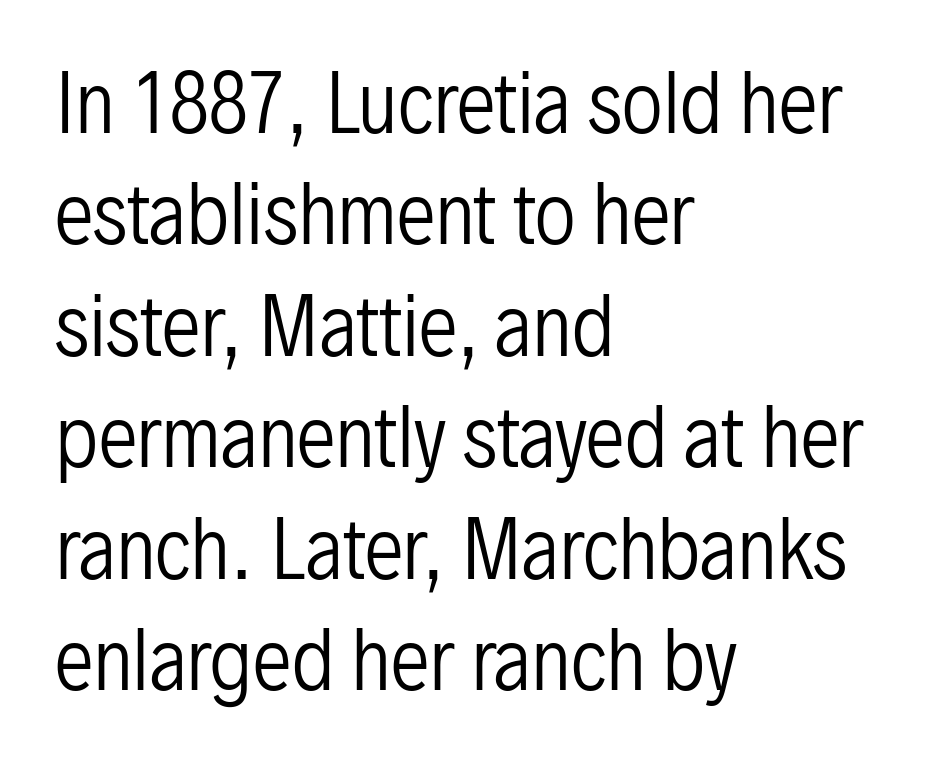
Honestly, there is no underline to notice here at all. Posture: vertical. This sample is left-justified, so line endings fall wherever the words run out. Grotesque or geometric, the face here clearly has no serifs. Students, note that the glyphs here touch the page at normal intervals.
